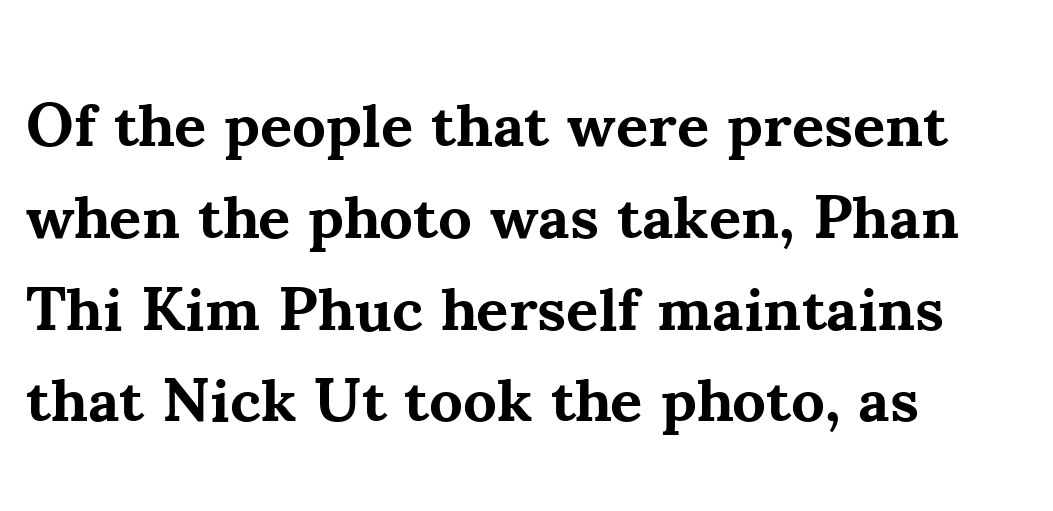
The image shows 62 px bold serif type, upright; set left-aligned, normal line spacing (1.48x), normal letter spacing, not underlined; medium stroke contrast and a small x-height.
